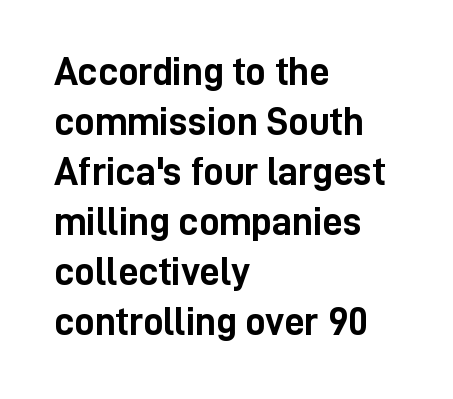
The image shows 40 px semibold, condensed sans-serif type, upright; set left-aligned, normal line spacing (1.25x), normal letter spacing, not underlined; low stroke contrast and a medium x-height.
